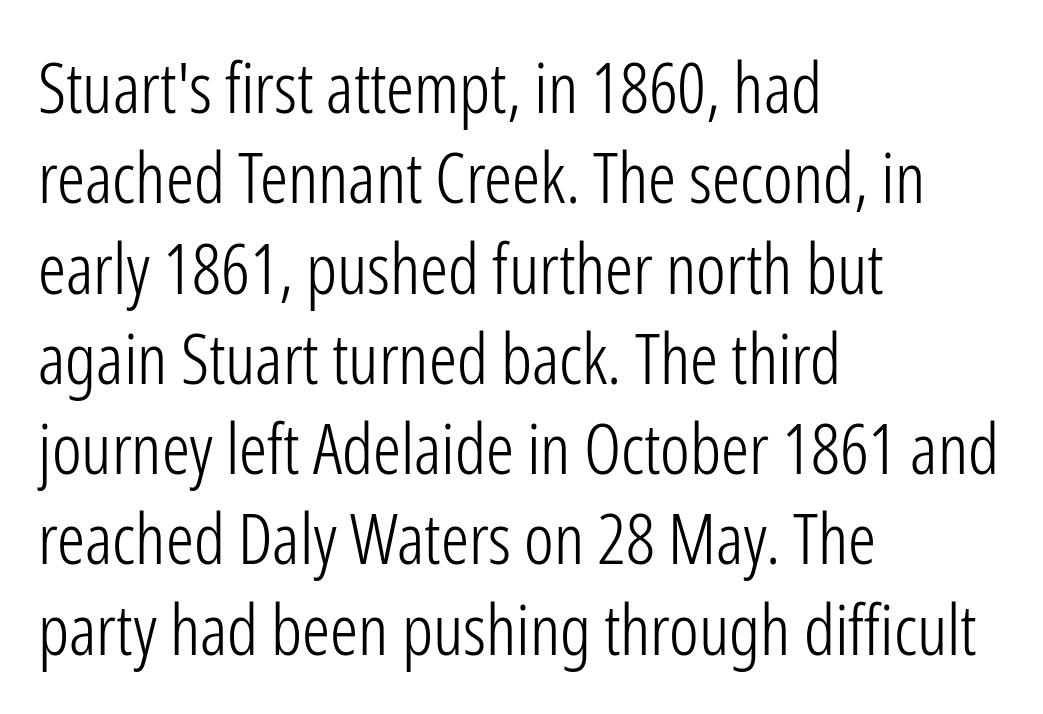
The image shows 70 px light, condensed sans-serif type, upright; set left-aligned, normal line spacing (1.29x), normal letter spacing, not underlined; low stroke contrast and a medium x-height.
